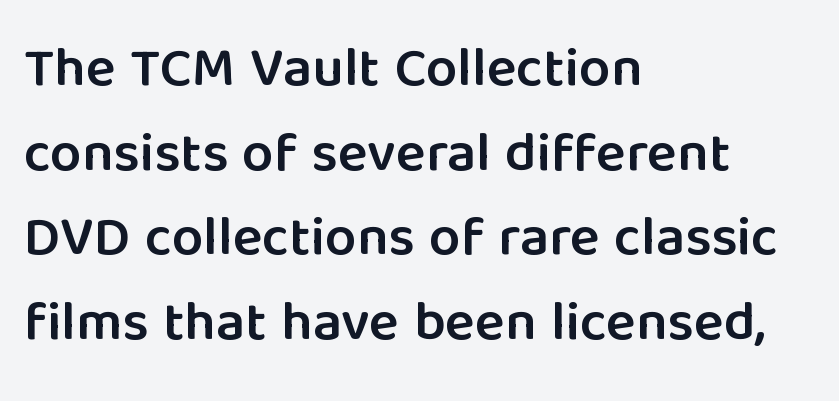
Q: Is the text bold? A: Semi-bold.
Q: Is the text italic (slanted)? A: No, it is upright.
Q: Is the typeface a serif or a sans-serif typeface? A: Sans-serif.
Q: Is the text underlined? A: No.
Q: How is the paragraph aligned? A: Left-aligned.
Q: Is the spacing between letters normal or unusually wide? A: Normal.
Q: Is the spacing between lines tight, normal or loose? A: Normal.
Q: Width (condensed, normal, or wide)? A: Normal.
Q: Stroke contrast? A: Low.
Q: x-height? A: Medium.
Q: Monospaced? A: No.
